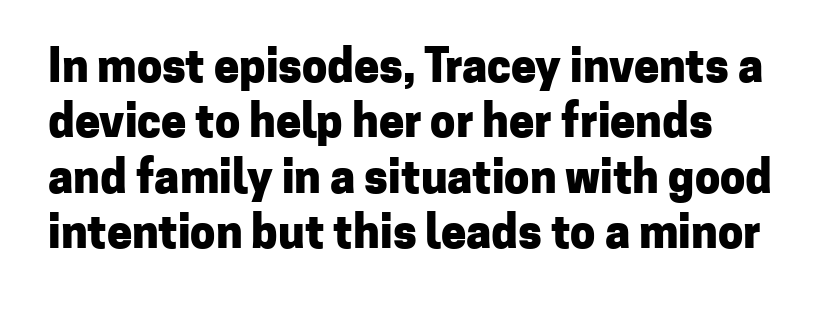
The image shows 45 px heavy sans-serif type, upright; set line spacing 1.23x, normal letter spacing, not underlined; low stroke contrast and a medium x-height.
